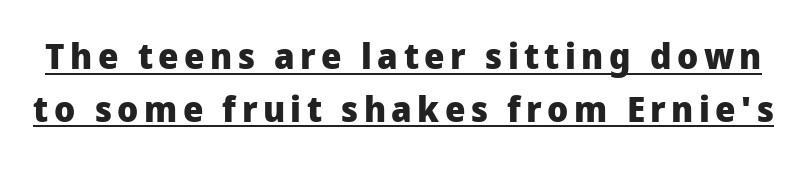
Compared with an ordinary text face, these strokes are far heavier — a full bold. Normally led — the rows are evenly, conventionally spaced. Characters remain perfectly vertical along every line. These characters rest on top of a visible drawn line. The text was rendered using a sans face with plain stroke endings.
